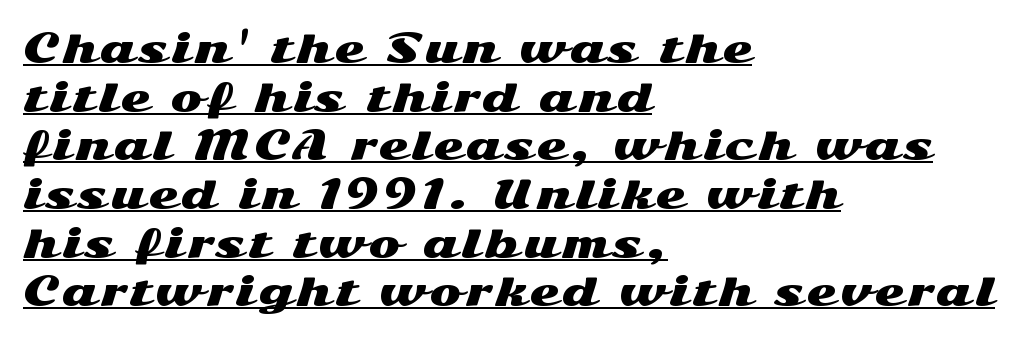
This is sans-serif lettering, the kind often seen on screens and signage. The string is rendered with underlining switched on. You could not count columns in this text — the font is proportionally spaced.
